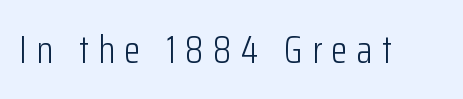
The image shows 38 px light, condensed sans-serif type, upright; set unusually wide letter spacing (+0.24 em), not underlined; low stroke contrast and a medium x-height.
